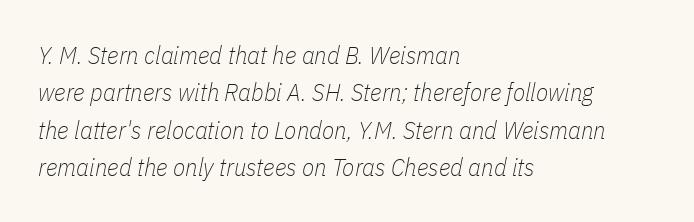
The image shows 25 px text type, italic (leaning right); set left-aligned, normal line spacing (1.5x), normal letter spacing, not underlined.
